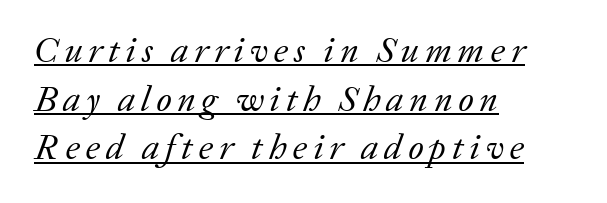
Q: Is the text bold? A: No.
Q: Is the text italic (slanted)? A: Yes, it leans right by about 20 degrees.
Q: Is the typeface a serif or a sans-serif typeface? A: Serif.
Q: Is the text underlined? A: Yes.
Q: How is the paragraph aligned? A: Left-aligned.
Q: Is the spacing between lines tight, normal or loose? A: Normal.
Q: Width (condensed, normal, or wide)? A: Normal.
Q: Stroke contrast? A: Low.
Q: x-height? A: Medium.
Q: Monospaced? A: No.
